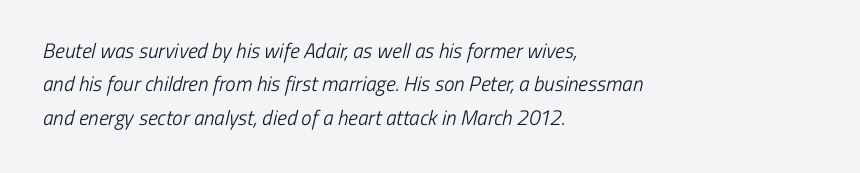
Q: Is the text bold? A: No.
Q: Is the text underlined? A: No.
Q: How is the paragraph aligned? A: Left-aligned.
Q: Is the spacing between letters normal or unusually wide? A: Normal.
Q: Is the spacing between lines tight, normal or loose? A: Normal.
